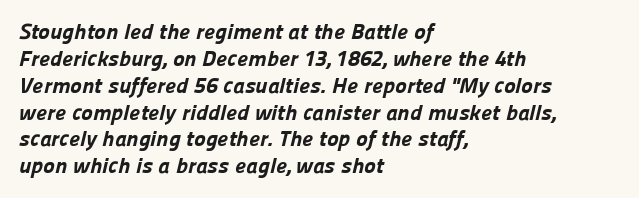
Here the glyphs are tracked normally, forming tight word shapes. The space beneath each line is pristine and unruled. This sample is left-justified, so line endings fall wherever the words run out. Each glyph is drawn with heavy, bold strokes.
